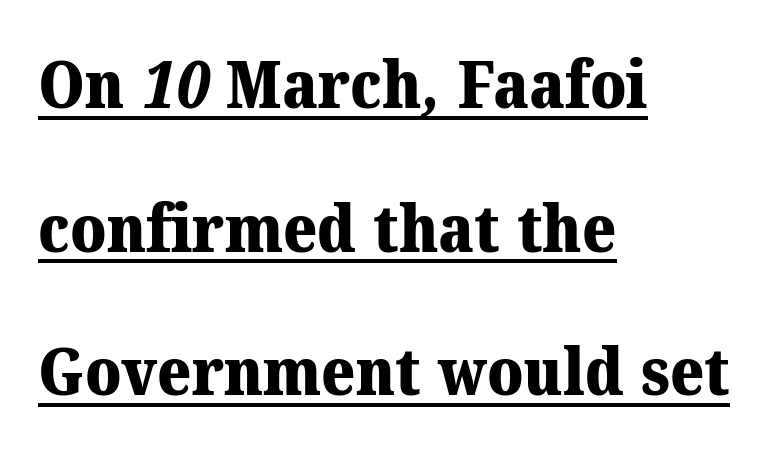
Q: Is the text bold? A: Yes.
Q: Is the typeface a serif or a sans-serif typeface? A: Serif.
Q: Is the text underlined? A: Yes.
Q: How is the paragraph aligned? A: Left-aligned.
Q: Is the spacing between letters normal or unusually wide? A: Normal.
Q: Is the spacing between lines tight, normal or loose? A: Loose.
Q: Width (condensed, normal, or wide)? A: Normal.
Q: Stroke contrast? A: Medium.
Q: x-height? A: Medium.
Q: Monospaced? A: No.
